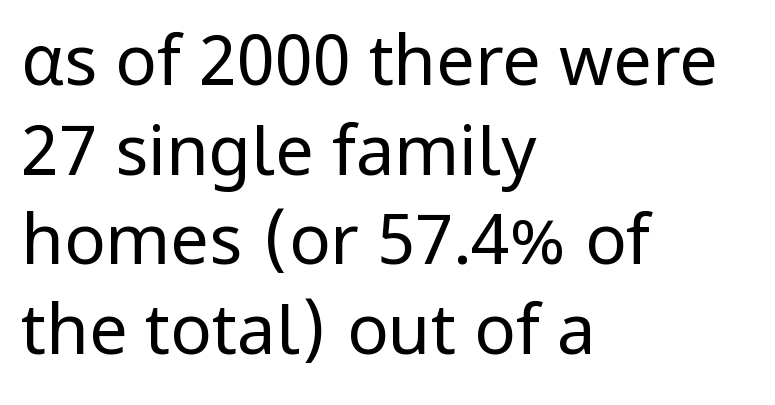
The weight tops out at a normal text grade. Spacing between characters is what you'd get straight out of the box. Each letter's strokes conclude bluntly, with no projecting serifs. The rendering uses a moderate line-height, typical for paragraphs. The lines in this sample share a left origin and differ only in where they stop. Looks like regular typesetting: each glyph gets only the width it needs.
